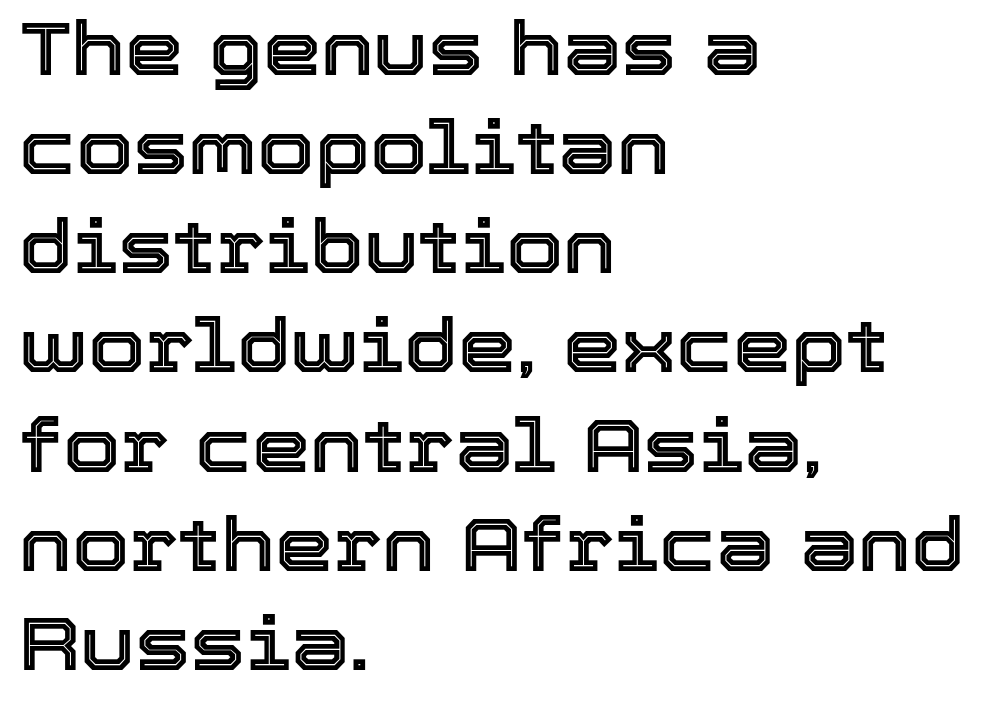
{"italic": "no", "width": "normal", "x_height": "medium", "monospaced": "no", "underline": "no", "align": "left", "line_spacing": "normal", "line_spacing_ratio": 1.34, "letter_spacing": "normal", "letter_spacing_em": 0.0, "glyph_px": 74}
